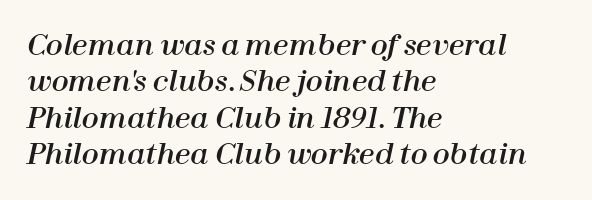
The image shows 28 px text type, italic (leaning right); set left-aligned, normal line spacing (1.3x), normal letter spacing, not underlined; high stroke contrast and a medium x-height.
